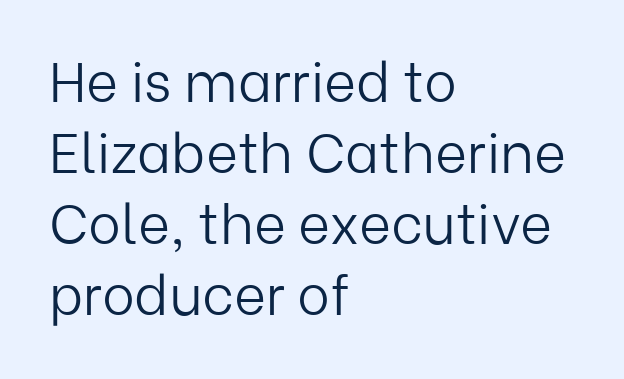
{"serif": "no", "italic": "no", "bold": "no", "weight": "light", "width": "normal", "stroke_contrast": "low", "x_height": "medium", "monospaced": "no", "underline": "no", "align": "left", "line_spacing": "normal", "line_spacing_ratio": 1.29, "letter_spacing": "normal", "letter_spacing_em": 0.0, "glyph_px": 55}
